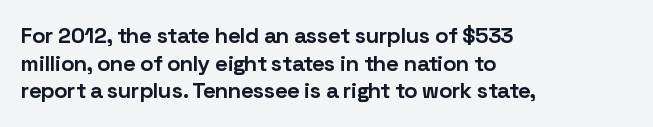
These words are printed bold, with thick strokes throughout. The string is rendered with underlining switched off. What's the leading like? Ordinary, nothing unusual. Tracking value appears to be zero — textbook default spacing. This rendering uses left alignment, leaving the right contour irregular. Every stem runs plumb, perpendicular to the baseline.
